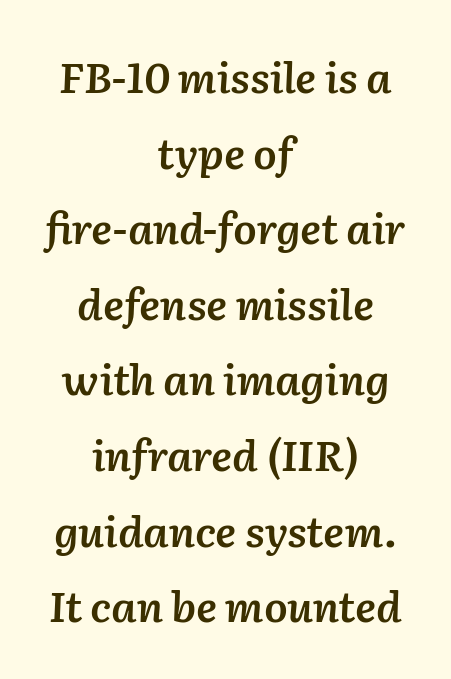
A centered setting, common on invitations and titles, is used for this passage. This is the in-between weight designers call semibold or demi. The line texture is even and compact thanks to regular tracking. The baseline area is clear. Think of a printed novel: that variable character pitch is what you see here.
